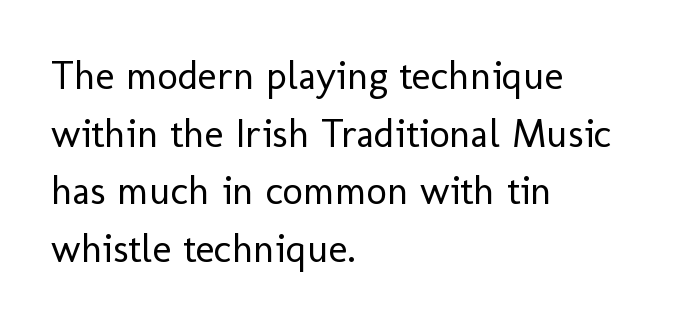
{"serif": "no", "italic": "no", "bold": "no", "weight": "regular", "width": "normal", "stroke_contrast": "low", "x_height": "medium", "monospaced": "no", "underline": "no", "align": "left", "line_spacing": "normal", "line_spacing_ratio": 1.44, "letter_spacing": "normal", "letter_spacing_em": 0.0, "glyph_px": 40}
